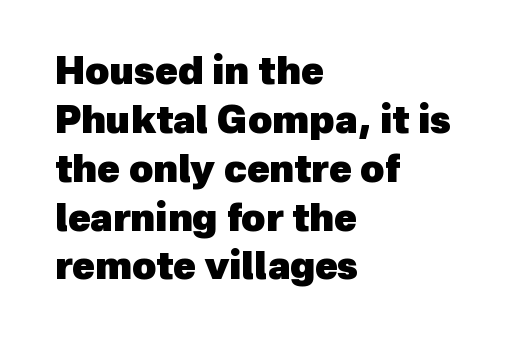
Line beginnings align vertically; line endings do not. The gap between lines stays unmarked. A full-strength bold gives these letters their thick strokes. Is this a fixed-width face? No — the glyphs have proportional, varying widths. Normally led — the rows are evenly, conventionally spaced. Typographically, this falls in the sans-serif category.
